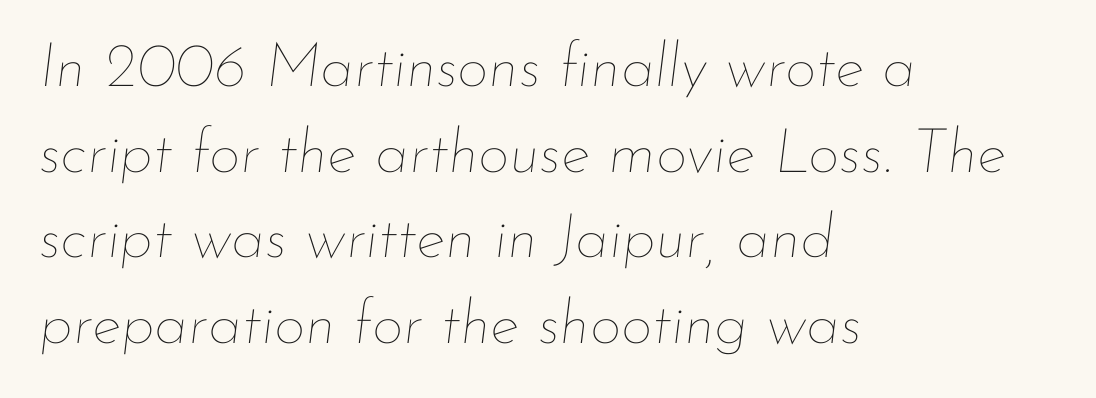
The image shows 62 px thin type, italic (leaning right); set left-aligned, normal line spacing (1.38x), normal letter spacing, not underlined; low stroke contrast and a small x-height.
